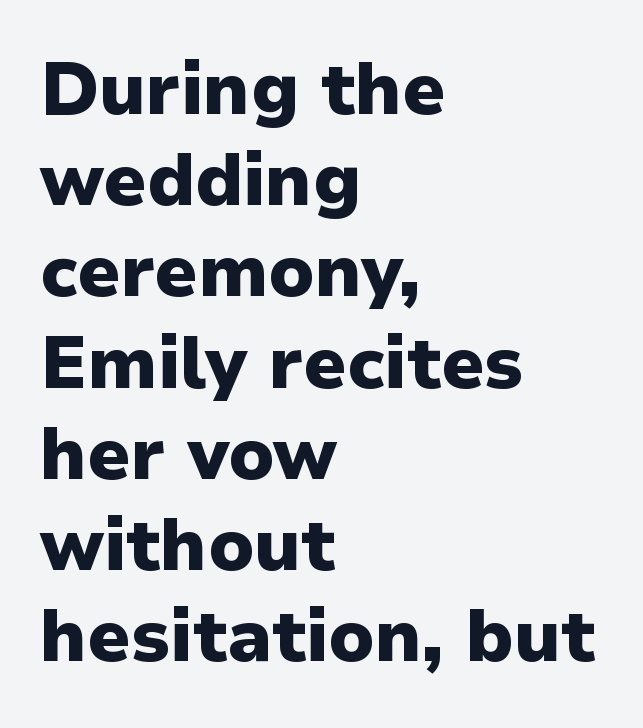
The passage shown is emphatically bold. This is the regular roman posture of the typeface. Letterform terminals end flat and unadorned throughout the passage. Summary of vertical rhythm: regular, with standard interline spacing.
